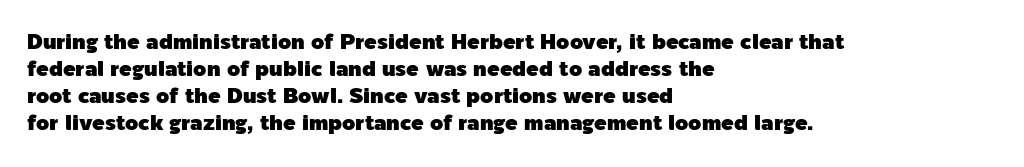
The letters stand straight up with perfectly vertical stems. Tracking here is standard; glyphs follow each other at the usual distance. Whoever set this chose a conventional vertical rhythm. The paragraph has a hard left edge and a soft right edge. Has an underline been added? It has not.
